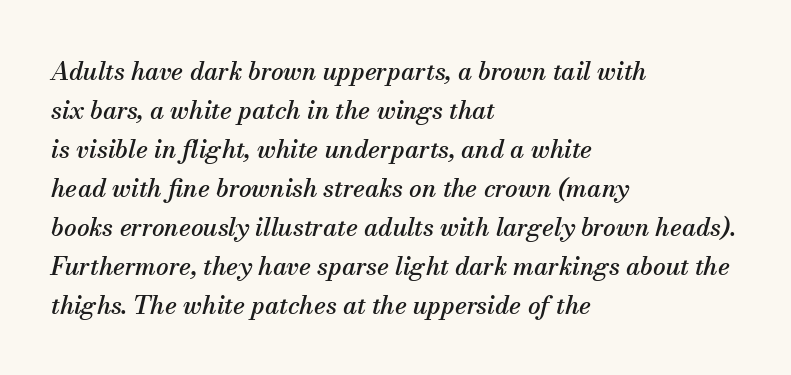
{"italic": "yes", "lean": "right", "slant_degrees": 13, "underline": "no", "align": "left", "line_spacing": "normal", "line_spacing_ratio": 1.56, "letter_spacing": "normal", "letter_spacing_em": 0.0, "glyph_px": 25}
